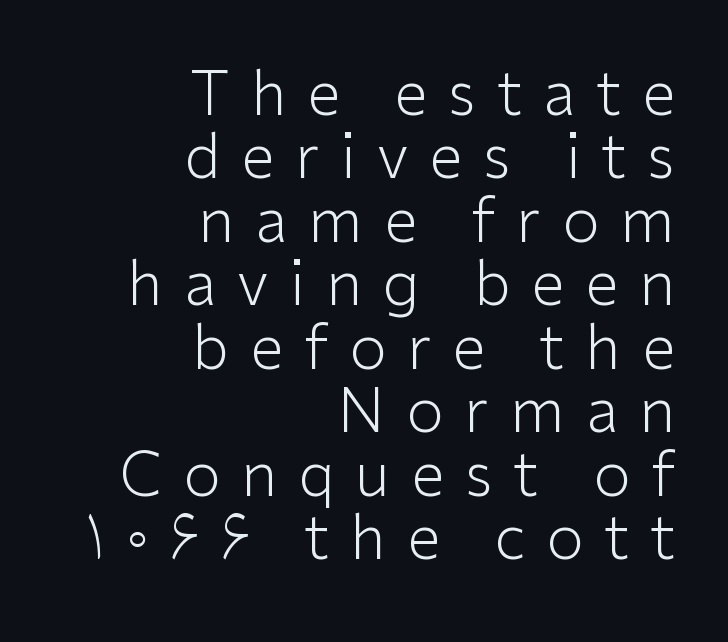
{"serif": "no", "italic": "no", "bold": "no", "weight": "light", "width": "normal", "stroke_contrast": "low", "x_height": "medium", "monospaced": "no", "underline": "no", "align": "right", "line_spacing": "tight", "line_spacing_ratio": 1.04, "letter_spacing": "wide", "letter_spacing_em": 0.34, "glyph_px": 61}
